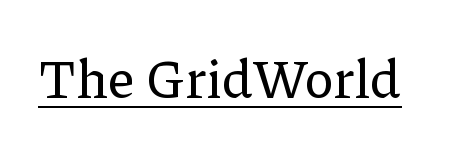
The image shows 54 px serif type, upright; set normal letter spacing, underlined; low stroke contrast and a medium x-height.
